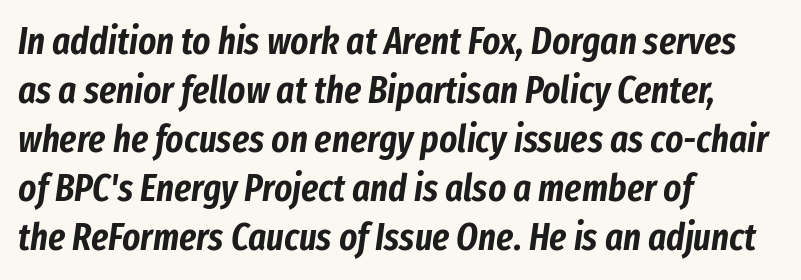
Does the leading feel generous? No, just average. This sample has the flowing, uneven cadence of proportional lettering. Look at the tracking — it's just the regular setting, nothing added. Casual observation: everything's shoved over to the left.
